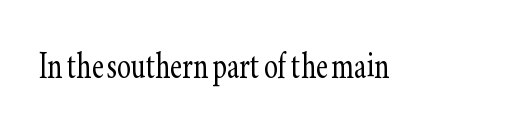
Is this a fixed-width face? No — the glyphs have proportional, varying widths. Notice how the stems are strictly vertical — no italics here. Letterform terminals end in serifs throughout the passage. Nothing unusual about the tracking: characters are spaced as the font intends. Any mark beneath the type? The region is blank.
